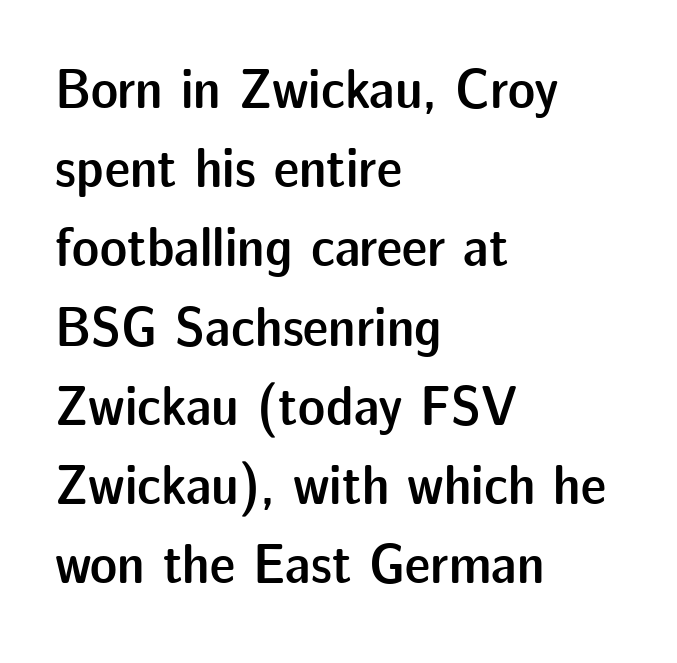
Q: Is the text bold? A: Semi-bold.
Q: Is the text italic (slanted)? A: No, it is upright.
Q: Is the typeface a serif or a sans-serif typeface? A: Sans-serif.
Q: Is the text underlined? A: No.
Q: How is the paragraph aligned? A: Left-aligned.
Q: Is the spacing between letters normal or unusually wide? A: Normal.
Q: Is the spacing between lines tight, normal or loose? A: Normal.
Q: Width (condensed, normal, or wide)? A: Normal.
Q: Stroke contrast? A: Low.
Q: x-height? A: Medium.
Q: Monospaced? A: No.
